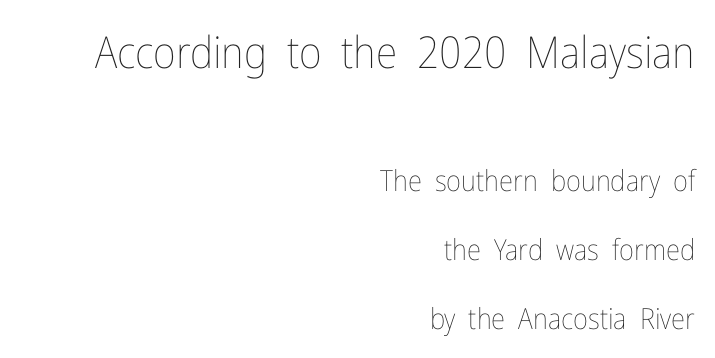
Q: Is the text bold? A: No.
Q: Is the text italic (slanted)? A: No, it is upright.
Q: Is the text underlined? A: No.
Q: How is the paragraph aligned? A: Right-aligned.
Q: Is the spacing between letters normal or unusually wide? A: Normal.
Q: Is the spacing between lines tight, normal or loose? A: Loose.
Q: Which block of text is set in a larger size, the first (top) or the second (bottom)? A: The first (top) one.
Q: Width (condensed, normal, or wide)? A: Condensed.
Q: Stroke contrast? A: Low.
Q: x-height? A: Medium.
Q: Monospaced? A: No.
